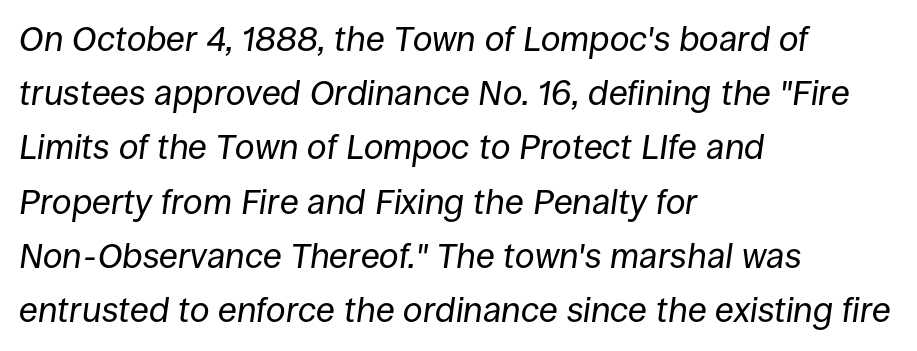
Letter spacing: default. The letters advance in unequal steps, a hallmark of proportional type. The rendering uses a moderate line-height, typical for paragraphs. A quiet, ordinary-to-light weight characterises the typeface. The gap between lines stays unmarked. Slanted lettering throughout.
